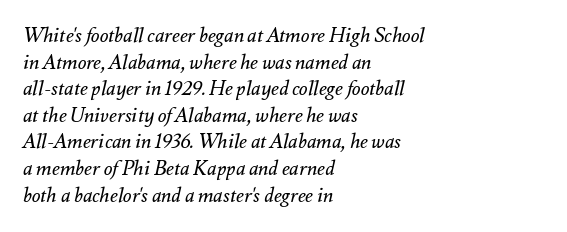
Q: Is the text bold? A: No.
Q: Is the text italic (slanted)? A: Yes, it leans right by about 12 degrees.
Q: Is the text underlined? A: No.
Q: How is the paragraph aligned? A: Left-aligned.
Q: Is the spacing between letters normal or unusually wide? A: Normal.
Q: Is the spacing between lines tight, normal or loose? A: Normal.
